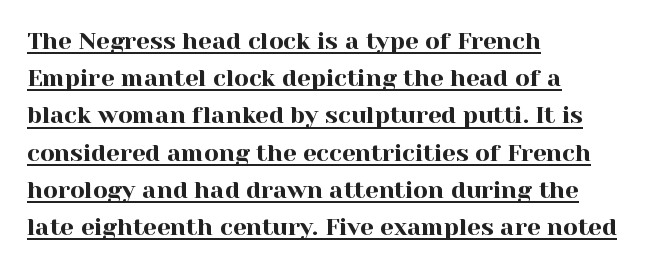
{"italic": "no", "underline": "yes", "align": "left", "line_spacing": "normal", "line_spacing_ratio": 1.55, "letter_spacing": "normal", "letter_spacing_em": 0.0, "glyph_px": 24}
